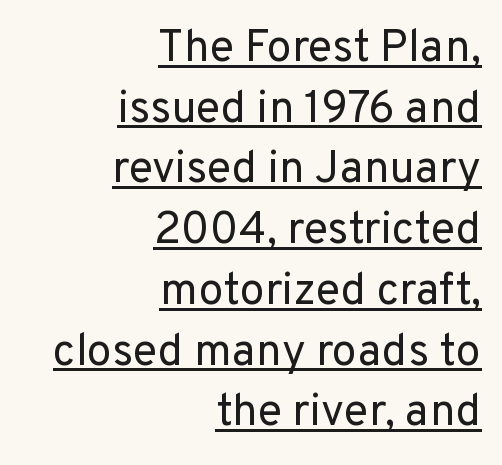
The image shows 45 px regular-weight sans-serif type, upright; set right-aligned, normal line spacing (1.35x), normal letter spacing, underlined; low stroke contrast and a medium x-height.
